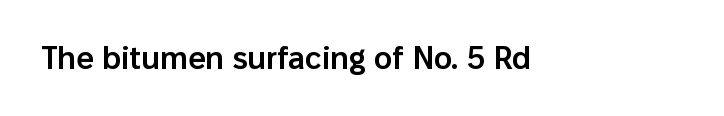
Q: Is the text bold? A: Semi-bold.
Q: Is the text italic (slanted)? A: No, it is upright.
Q: Is the typeface a serif or a sans-serif typeface? A: Sans-serif.
Q: Is the text underlined? A: No.
Q: Is the spacing between letters normal or unusually wide? A: Normal.
Q: Width (condensed, normal, or wide)? A: Normal.
Q: Stroke contrast? A: Low.
Q: x-height? A: Medium.
Q: Monospaced? A: No.
